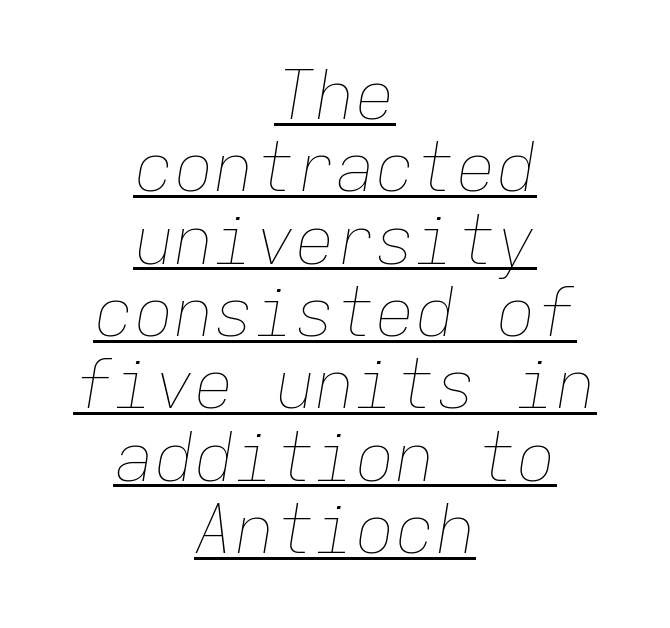
A centered setting, common on invitations and titles, is used for this passage. Between one letter and the next there's only the usual sliver of space. The strokes carry an ordinary text weight at most. Every word sits above its own underline.
